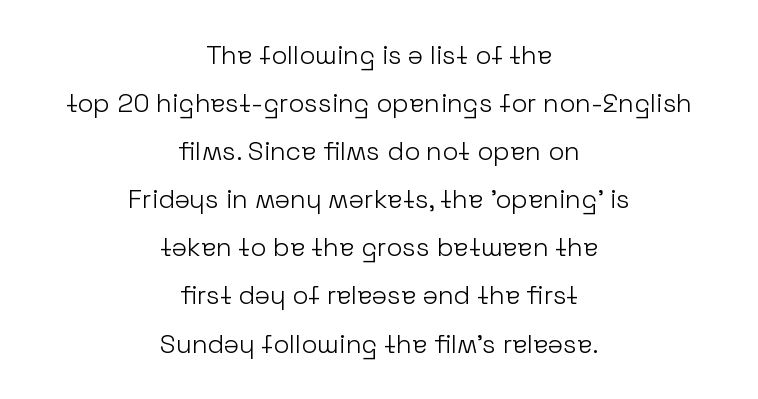
{"italic": "no", "bold": "no", "underline": "no", "align": "center", "line_spacing_ratio": 1.85, "letter_spacing": "normal", "letter_spacing_em": 0.0, "glyph_px": 26}
